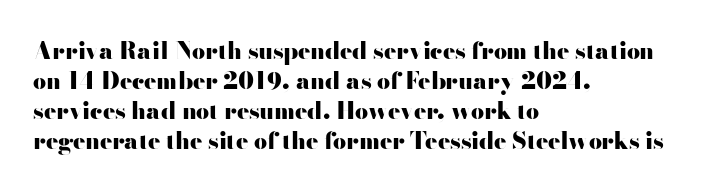
Does extra space separate the letters? No, they use regular spacing. The passage is arranged the way most books set body copy — flush left. Successive baselines arrive at the customary interval. Posture: upright roman. Is the type bold? Yes — the strokes are clearly thick and heavy.
